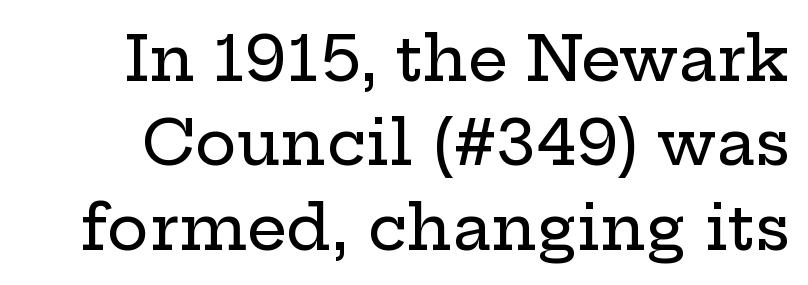
Is there much room between lines? A standard amount, neither cramped nor airy. Note: serifs present on the glyphs. Rule under the text: the space is simply empty. Compared with typical body copy, the letter spacing here is the same. Each letter keeps its own natural width here, so spacing adapts to shape.
